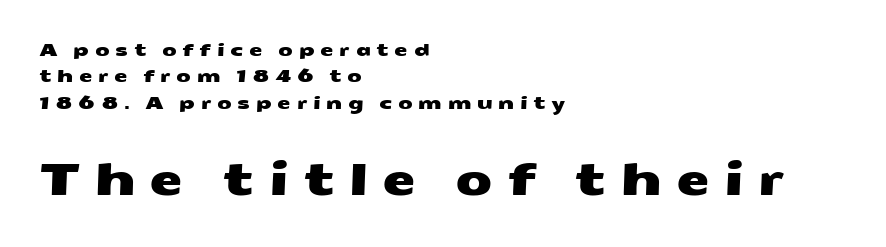
The image shows 43 px wide sans-serif type; set left-aligned, normal line spacing (1.55x), unusually wide letter spacing (+0.33 em), not underlined; the second (bottom) block is 2.53x larger; medium stroke contrast and a medium x-height.
